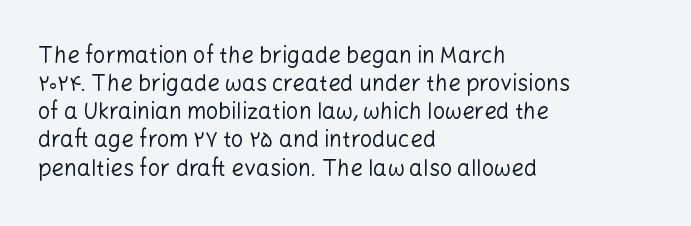
Normally led — the rows are evenly, conventionally spaced. Underlining? Definitely not there. The axis of the letterforms is exactly vertical. The passage is arranged the way most books set body copy — flush left. Default kerning and tracking; the words read as compact shapes.
